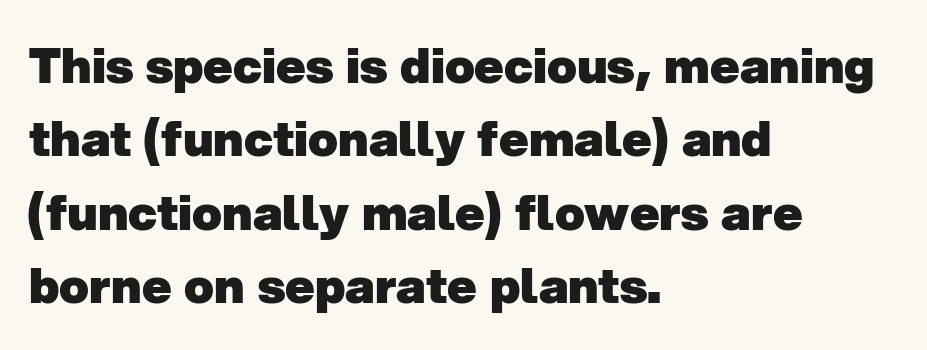
Q: Is the text bold? A: Yes.
Q: Is the typeface a serif or a sans-serif typeface? A: Sans-serif.
Q: Is the text underlined? A: No.
Q: How is the paragraph aligned? A: Left-aligned.
Q: Is the spacing between letters normal or unusually wide? A: Normal.
Q: Is the spacing between lines tight, normal or loose? A: Normal.
Q: Width (condensed, normal, or wide)? A: Normal.
Q: Stroke contrast? A: Low.
Q: x-height? A: Medium.
Q: Monospaced? A: No.
